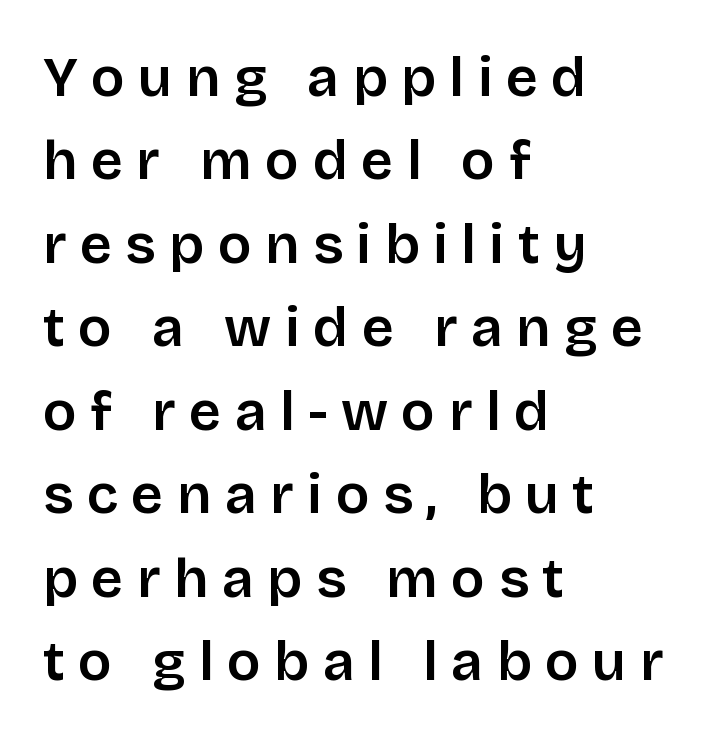
The image shows 56 px sans-serif type, upright; set left-aligned, normal line spacing (1.49x), unusually wide letter spacing (+0.24 em), not underlined; low stroke contrast and a large x-height.
